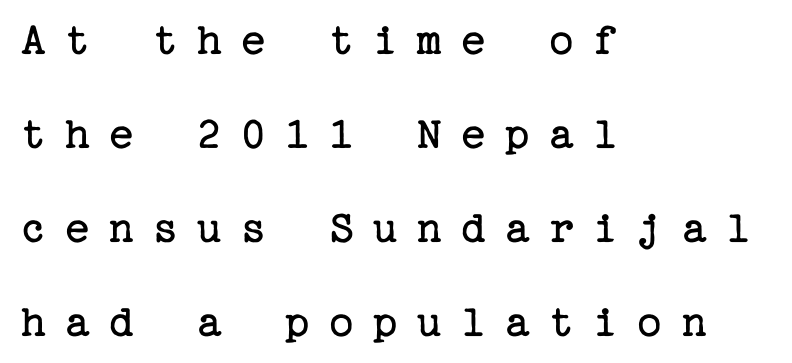
The image shows 47 px regular-weight serif type, upright; set left-aligned, loose line spacing (2.0x), unusually wide letter spacing (+0.39 em), not underlined; low stroke contrast and a medium x-height.
